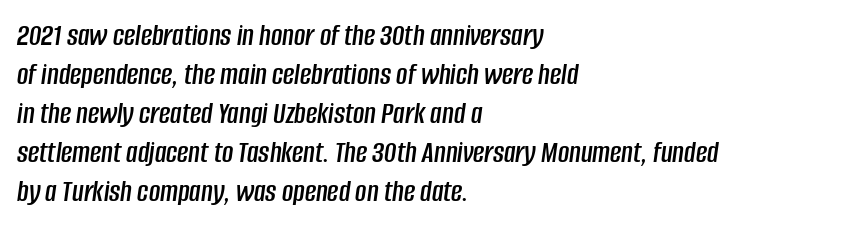
Q: Is the text italic (slanted)? A: Yes, it leans right by about 8 degrees.
Q: Is the text underlined? A: No.
Q: How is the paragraph aligned? A: Left-aligned.
Q: Is the spacing between letters normal or unusually wide? A: Normal.
Q: Is the spacing between lines tight, normal or loose? A: Normal.
Q: Width (condensed, normal, or wide)? A: Condensed.
Q: Stroke contrast? A: Low.
Q: x-height? A: Large.
Q: Monospaced? A: No.
